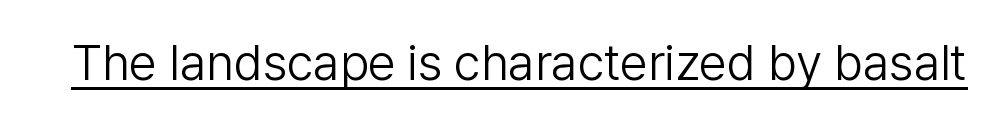
Q: Is the text bold? A: No.
Q: Is the text italic (slanted)? A: No, it is upright.
Q: Is the typeface a serif or a sans-serif typeface? A: Sans-serif.
Q: Is the text underlined? A: Yes.
Q: Is the spacing between letters normal or unusually wide? A: Normal.
Q: Width (condensed, normal, or wide)? A: Normal.
Q: Stroke contrast? A: Low.
Q: x-height? A: Medium.
Q: Monospaced? A: No.
